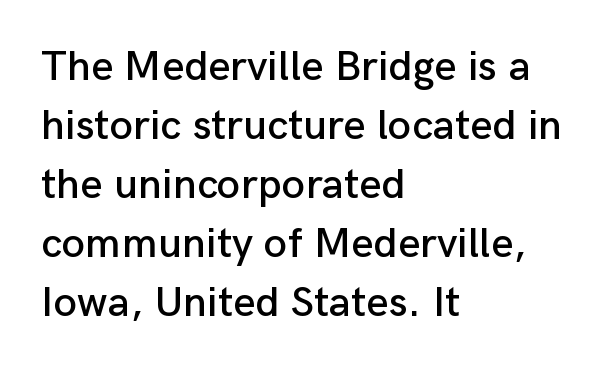
Q: Is the text italic (slanted)? A: No, it is upright.
Q: Is the typeface a serif or a sans-serif typeface? A: Sans-serif.
Q: Is the text underlined? A: No.
Q: How is the paragraph aligned? A: Left-aligned.
Q: Is the spacing between letters normal or unusually wide? A: Normal.
Q: Is the spacing between lines tight, normal or loose? A: Normal.
Q: Width (condensed, normal, or wide)? A: Normal.
Q: Stroke contrast? A: Low.
Q: x-height? A: Medium.
Q: Monospaced? A: No.
